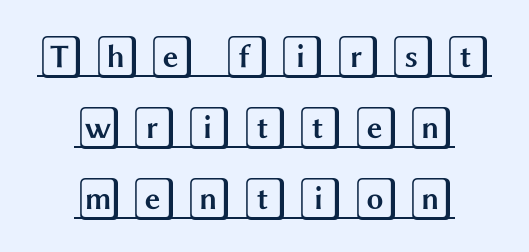
The image shows 43 px wide type, upright; set centered, normal line spacing (1.65x), underlined; a large x-height.
